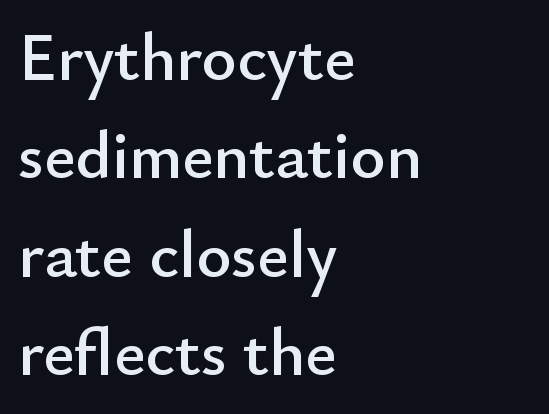
Q: Is the text italic (slanted)? A: No, it is upright.
Q: Is the typeface a serif or a sans-serif typeface? A: Sans-serif.
Q: Is the text underlined? A: No.
Q: How is the paragraph aligned? A: Left-aligned.
Q: Is the spacing between letters normal or unusually wide? A: Normal.
Q: Is the spacing between lines tight, normal or loose? A: Normal.
Q: Width (condensed, normal, or wide)? A: Normal.
Q: Stroke contrast? A: Low.
Q: x-height? A: Small.
Q: Monospaced? A: No.
